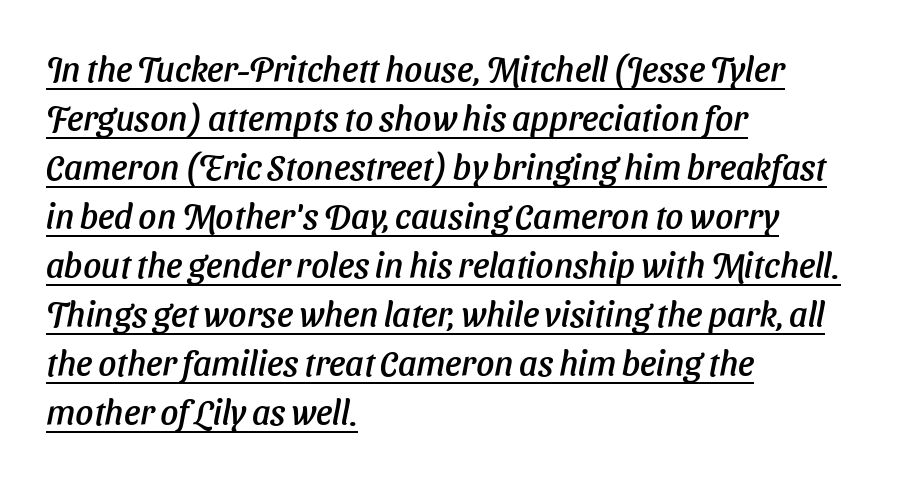
The image shows 35 px text type, italic (leaning right); set left-aligned, normal line spacing (1.4x), normal letter spacing, underlined; low stroke contrast and a medium x-height.
